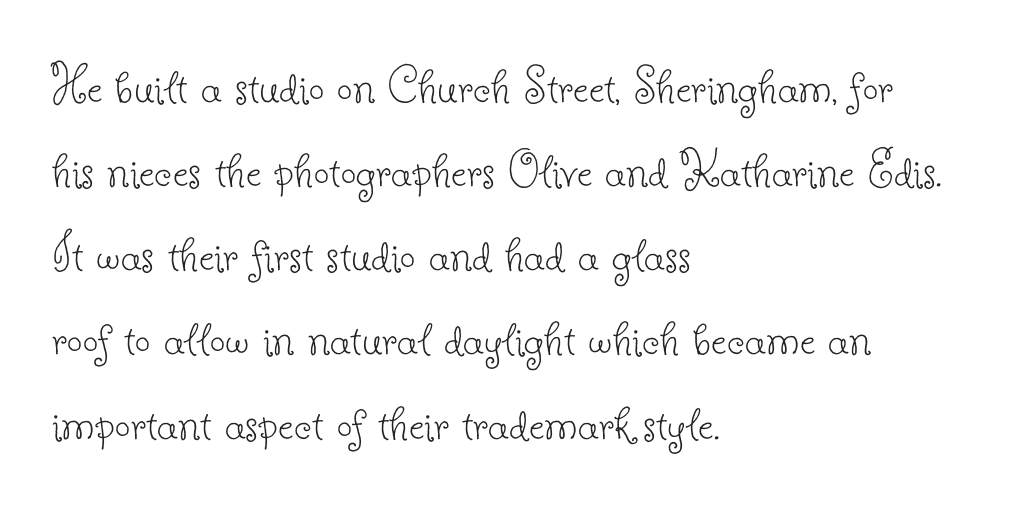
{"serif": "yes", "italic": "no", "bold": "no", "weight": "thin", "width": "normal", "stroke_contrast": "low", "x_height": "small", "monospaced": "no", "underline": "no", "align": "left", "line_spacing": "normal", "line_spacing_ratio": 1.53, "letter_spacing": "normal", "letter_spacing_em": 0.0, "glyph_px": 55}
